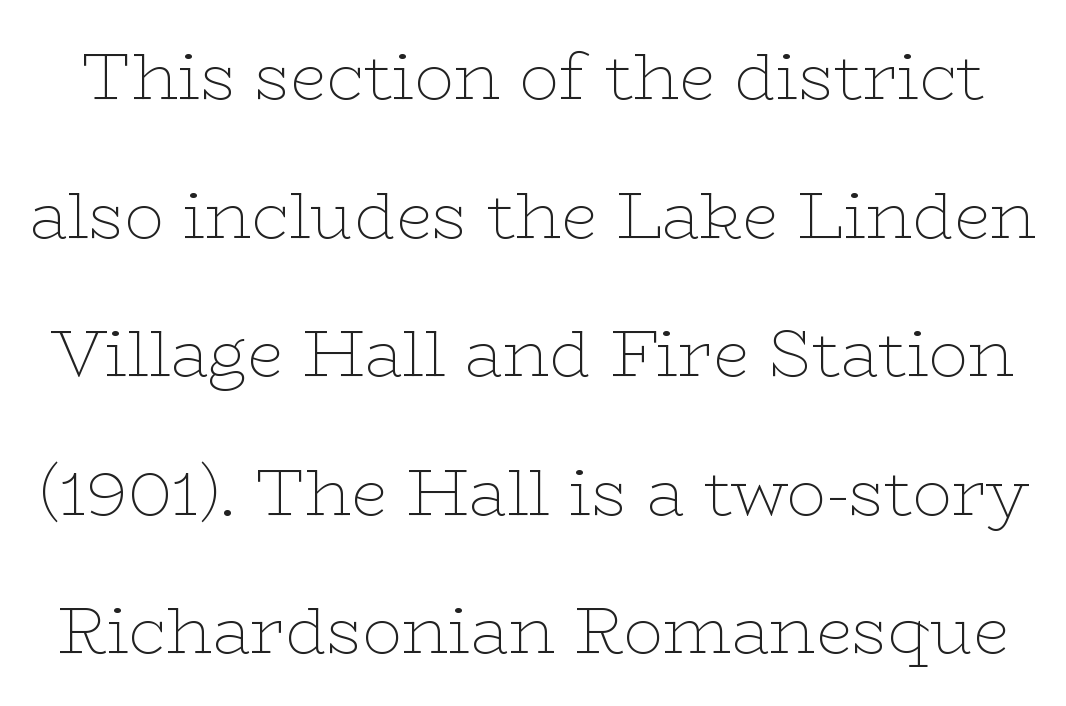
{"serif": "yes", "italic": "no", "bold": "no", "weight": "thin", "width": "wide", "stroke_contrast": "low", "x_height": "medium", "monospaced": "no", "underline": "no", "line_spacing": "loose", "line_spacing_ratio": 2.1, "letter_spacing": "normal", "letter_spacing_em": 0.0, "glyph_px": 66}
